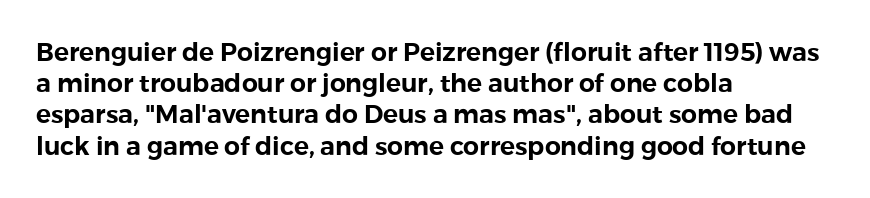
Q: Is the text italic (slanted)? A: No, it is upright.
Q: Is the text underlined? A: No.
Q: How is the paragraph aligned? A: Left-aligned.
Q: Is the spacing between letters normal or unusually wide? A: Normal.
Q: Is the spacing between lines tight, normal or loose? A: Normal.
